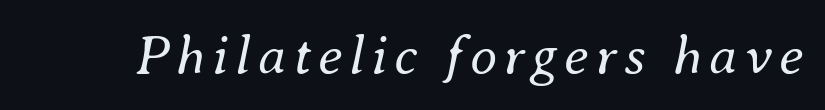
{"italic": "yes", "lean": "right", "slant_degrees": 8, "bold": "no", "weight": "regular", "width": "normal", "stroke_contrast": "medium", "x_height": "small", "monospaced": "no", "underline": "no", "glyph_px": 56}
